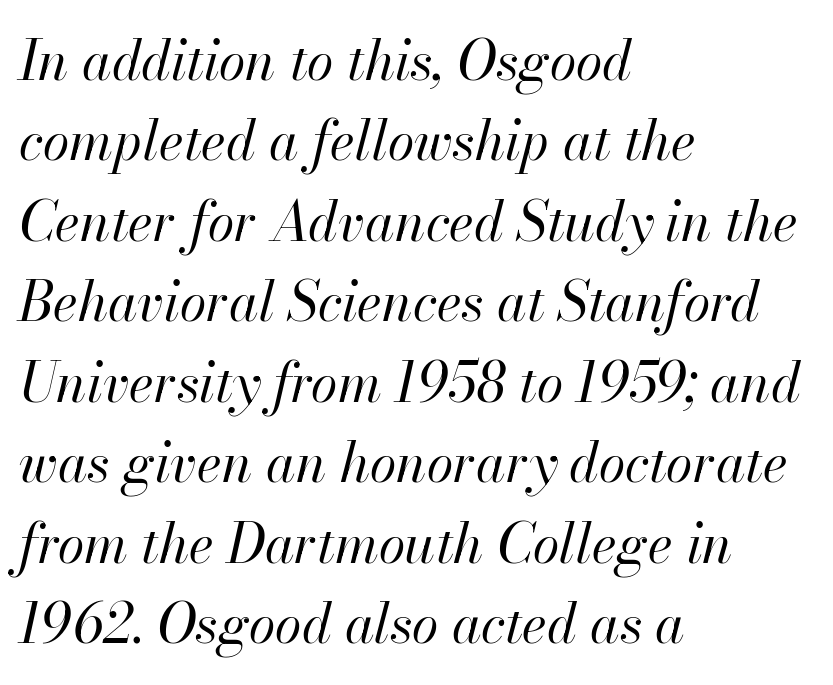
Q: Is the text bold? A: No.
Q: Is the text italic (slanted)? A: Yes, it leans right by about 13 degrees.
Q: Is the text underlined? A: No.
Q: How is the paragraph aligned? A: Left-aligned.
Q: Is the spacing between letters normal or unusually wide? A: Normal.
Q: Is the spacing between lines tight, normal or loose? A: Normal.
Q: Width (condensed, normal, or wide)? A: Normal.
Q: Stroke contrast? A: High.
Q: x-height? A: Small.
Q: Monospaced? A: No.
